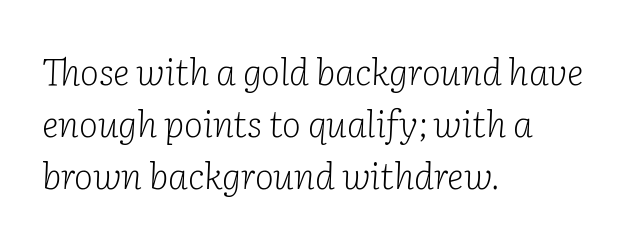
Q: Is the text bold? A: No.
Q: Is the text italic (slanted)? A: Yes, it leans right by about 2 degrees.
Q: Is the typeface a serif or a sans-serif typeface? A: Serif.
Q: Is the text underlined? A: No.
Q: How is the paragraph aligned? A: Left-aligned.
Q: Is the spacing between letters normal or unusually wide? A: Normal.
Q: Is the spacing between lines tight, normal or loose? A: Normal.
Q: Width (condensed, normal, or wide)? A: Normal.
Q: Stroke contrast? A: Low.
Q: x-height? A: Medium.
Q: Monospaced? A: No.
